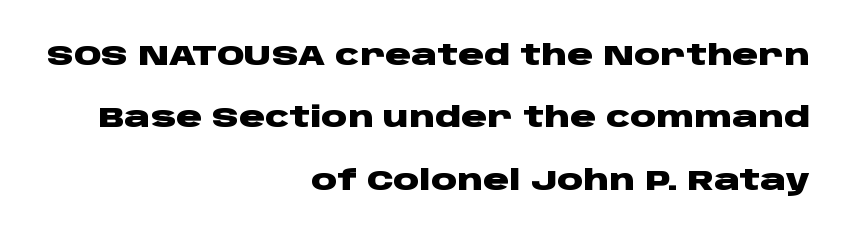
{"serif": "no", "italic": "no", "bold": "yes", "weight": "heavy", "width": "wide", "stroke_contrast": "low", "x_height": "large", "monospaced": "no", "underline": "no", "align": "right", "line_spacing": "loose", "line_spacing_ratio": 2.15, "letter_spacing": "normal", "letter_spacing_em": 0.0, "glyph_px": 29}
